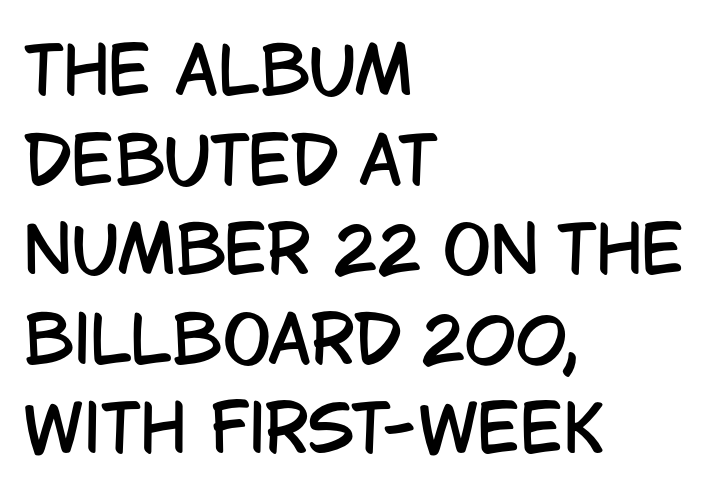
The image shows 64 px condensed sans-serif type, upright; set left-aligned, normal line spacing (1.4x), normal letter spacing, not underlined; low stroke contrast and a large x-height.
